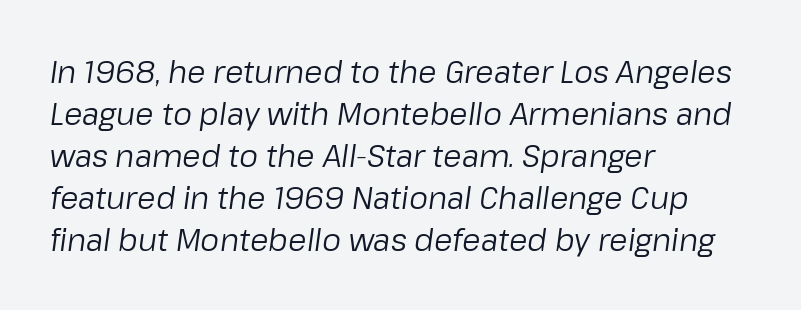
The image shows 30 px regular-weight type, italic (leaning right); set left-aligned, normal line spacing (1.4x), normal letter spacing, not underlined; low stroke contrast and a medium x-height.
